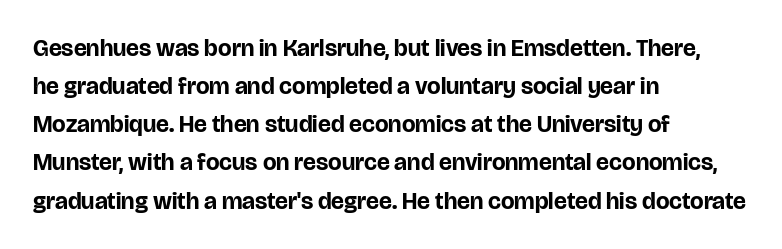
The image shows 24 px bold type, upright; set left-aligned, normal line spacing (1.59x), normal letter spacing, not underlined.
